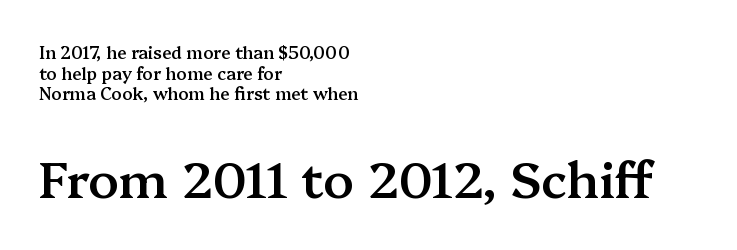
The image shows 50 px semibold serif type, upright; set left-aligned, line spacing 1.21x, normal letter spacing, not underlined; the second (bottom) block is 2.94x larger; medium stroke contrast and a medium x-height.
